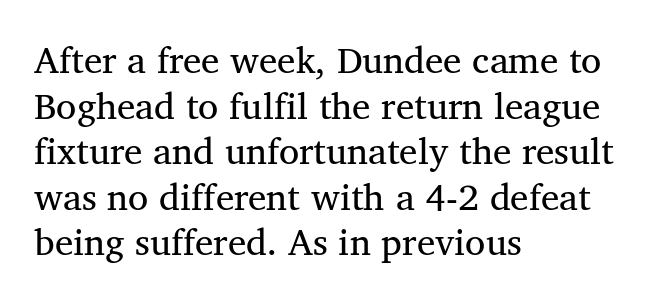
Q: Is the text bold? A: No.
Q: Is the typeface a serif or a sans-serif typeface? A: Serif.
Q: Is the text underlined? A: No.
Q: How is the paragraph aligned? A: Left-aligned.
Q: Is the spacing between letters normal or unusually wide? A: Normal.
Q: Width (condensed, normal, or wide)? A: Normal.
Q: Stroke contrast? A: Medium.
Q: x-height? A: Medium.
Q: Monospaced? A: No.
